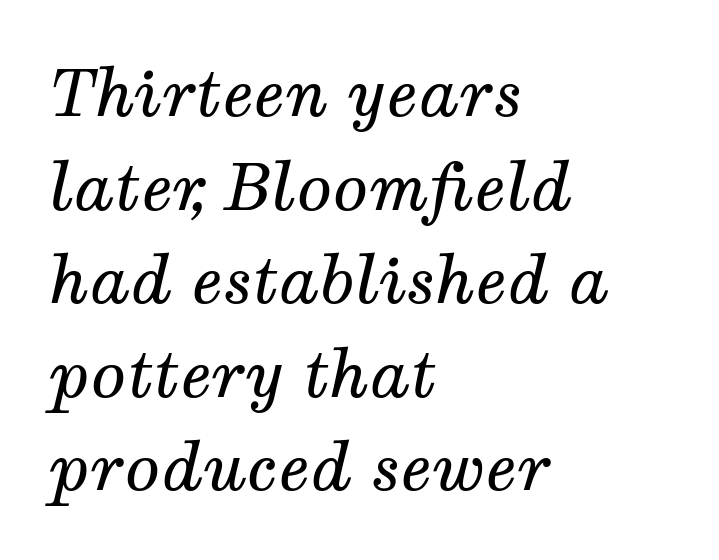
The image shows 65 px regular-weight serif type, italic (leaning right); set left-aligned, normal line spacing (1.44x), normal letter spacing, not underlined; medium stroke contrast and a medium x-height.
